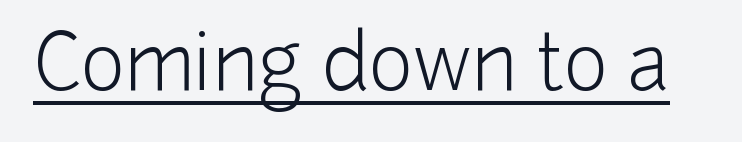
Q: Is the text bold? A: No.
Q: Is the text italic (slanted)? A: No, it is upright.
Q: Is the typeface a serif or a sans-serif typeface? A: Sans-serif.
Q: Is the text underlined? A: Yes.
Q: Is the spacing between letters normal or unusually wide? A: Normal.
Q: Width (condensed, normal, or wide)? A: Normal.
Q: Stroke contrast? A: Low.
Q: x-height? A: Medium.
Q: Monospaced? A: No.
